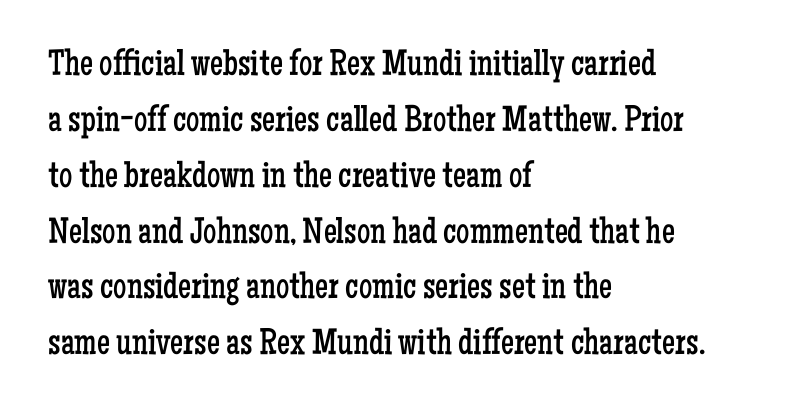
The image shows 37 px regular-weight, condensed serif type, upright; set left-aligned, normal line spacing (1.51x), normal letter spacing, not underlined; low stroke contrast and a medium x-height.
